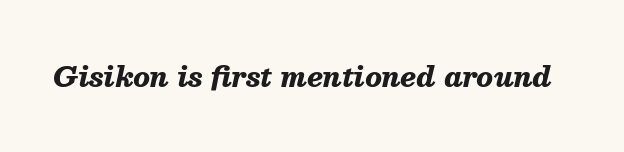
The image shows 27 px bold type, italic (leaning right); set normal letter spacing, not underlined.
